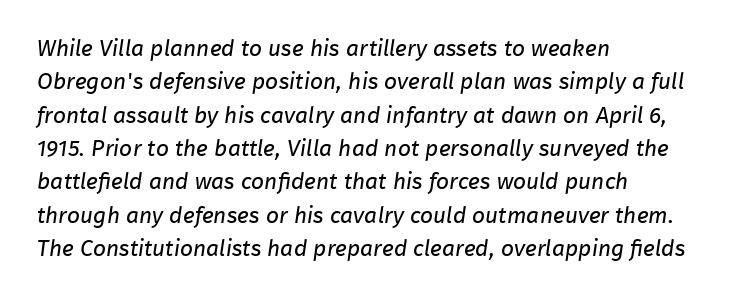
Q: Is the text bold? A: No.
Q: Is the text underlined? A: No.
Q: How is the paragraph aligned? A: Left-aligned.
Q: Is the spacing between letters normal or unusually wide? A: Normal.
Q: Is the spacing between lines tight, normal or loose? A: Normal.
